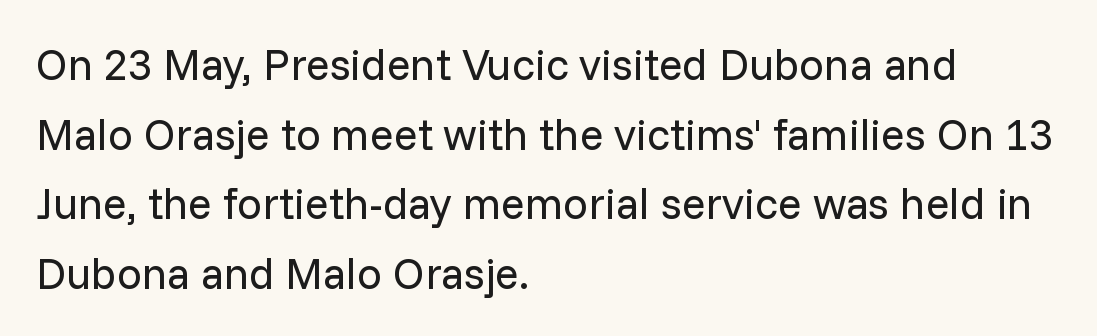
The image shows 44 px regular-weight sans-serif type, upright; set left-aligned, normal line spacing (1.58x), normal letter spacing, not underlined; low stroke contrast and a medium x-height.
